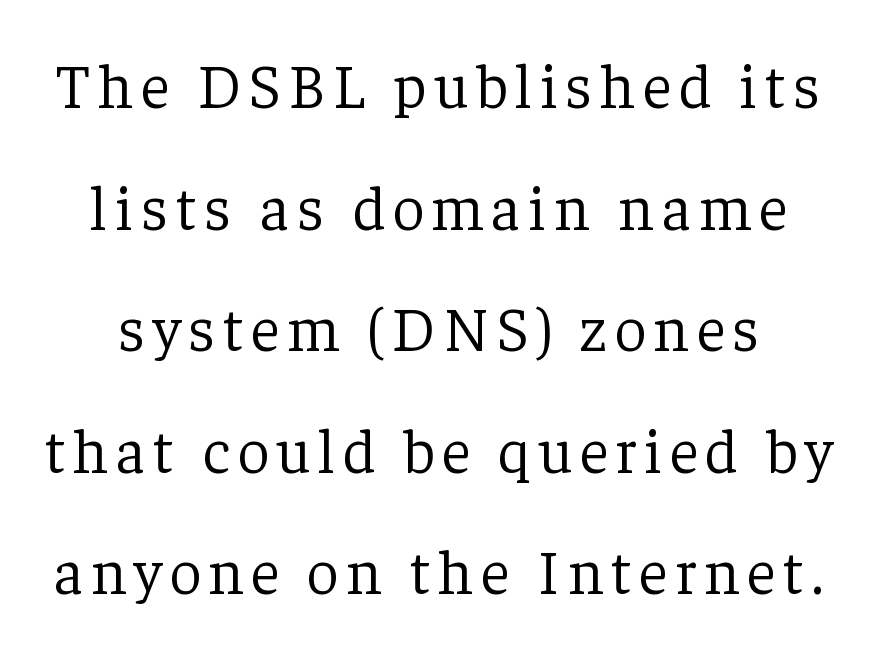
{"serif": "yes", "italic": "no", "bold": "no", "weight": "light", "width": "normal", "stroke_contrast": "low", "x_height": "medium", "monospaced": "no", "underline": "no", "line_spacing": "loose", "line_spacing_ratio": 1.93, "glyph_px": 63}
